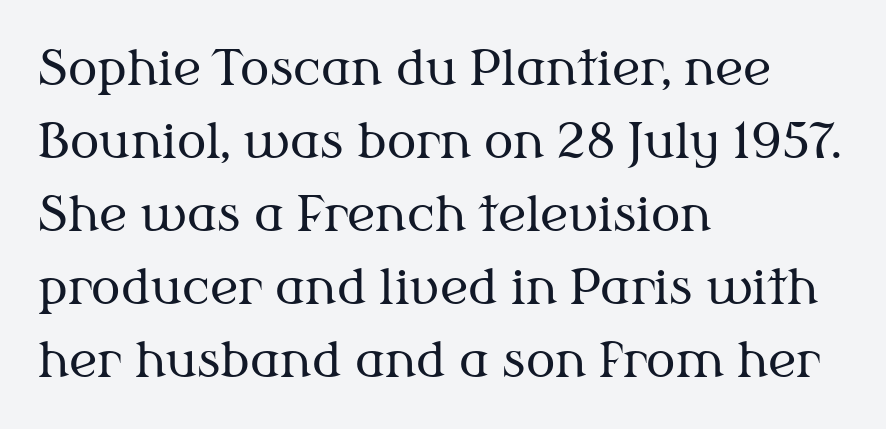
{"serif": "yes", "italic": "no", "bold": "no", "weight": "regular", "width": "normal", "stroke_contrast": "medium", "x_height": "medium", "monospaced": "no", "underline": "no", "align": "left", "line_spacing": "normal", "line_spacing_ratio": 1.49, "letter_spacing": "normal", "letter_spacing_em": 0.0, "glyph_px": 49}
